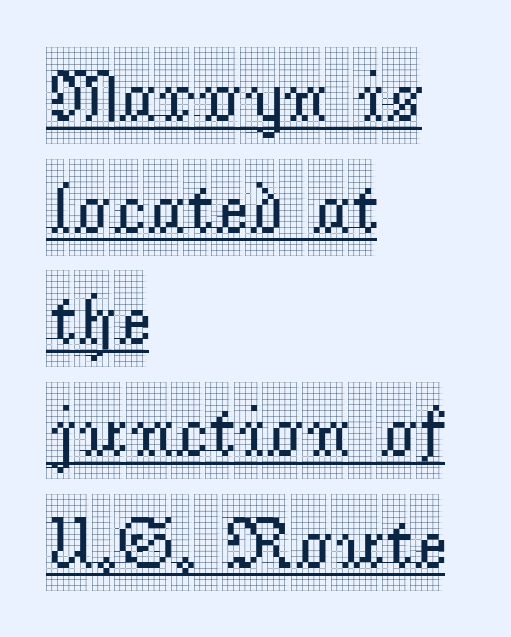
The image shows 74 px condensed serif type, upright; set left-aligned, normal line spacing (1.51x), normal letter spacing, underlined; a large x-height.
